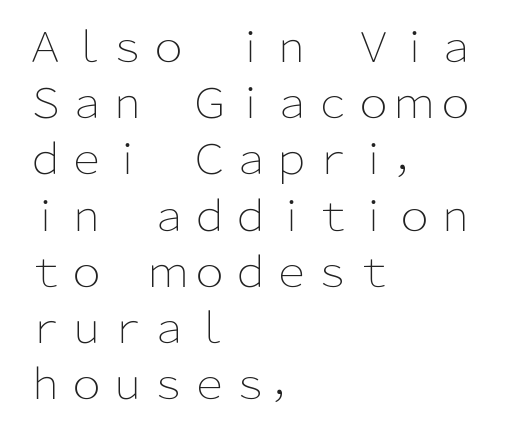
The image shows 41 px light sans-serif type, upright; set left-aligned, normal line spacing (1.37x), normal letter spacing, not underlined; low stroke contrast and a medium x-height.
